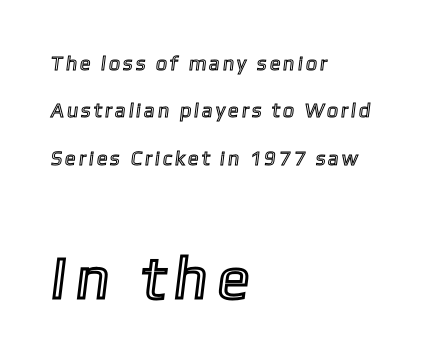
Q: Is the text underlined? A: No.
Q: How is the paragraph aligned? A: Left-aligned.
Q: Is the spacing between letters normal or unusually wide? A: Unusually wide.
Q: Is the spacing between lines tight, normal or loose? A: Loose.
Q: Which block of text is set in a larger size, the first (top) or the second (bottom)? A: The second (bottom) one.
Q: Width (condensed, normal, or wide)? A: Condensed.
Q: x-height? A: Medium.
Q: Monospaced? A: No.
